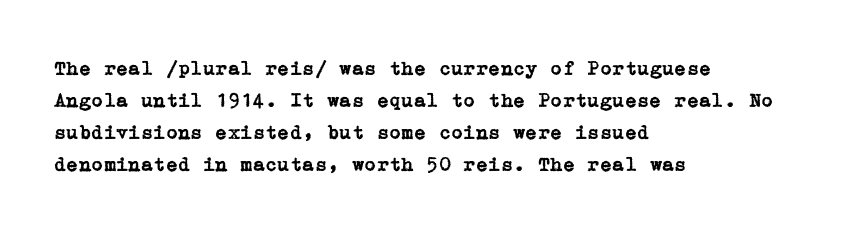
Q: Is the text italic (slanted)? A: No, it is upright.
Q: Is the text underlined? A: No.
Q: How is the paragraph aligned? A: Left-aligned.
Q: Is the spacing between letters normal or unusually wide? A: Normal.
Q: Is the spacing between lines tight, normal or loose? A: Normal.
